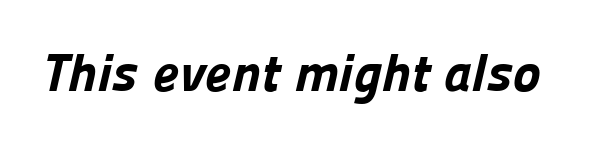
The image shows 53 px bold sans-serif type; set normal letter spacing, not underlined; low stroke contrast and a medium x-height.
